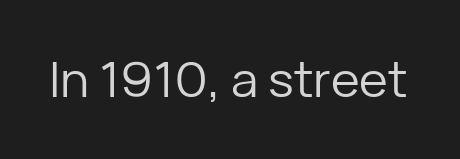
{"serif": "no", "italic": "no", "bold": "no", "weight": "regular", "width": "normal", "stroke_contrast": "low", "x_height": "medium", "monospaced": "no", "underline": "no", "letter_spacing": "normal", "letter_spacing_em": 0.0, "glyph_px": 49}
